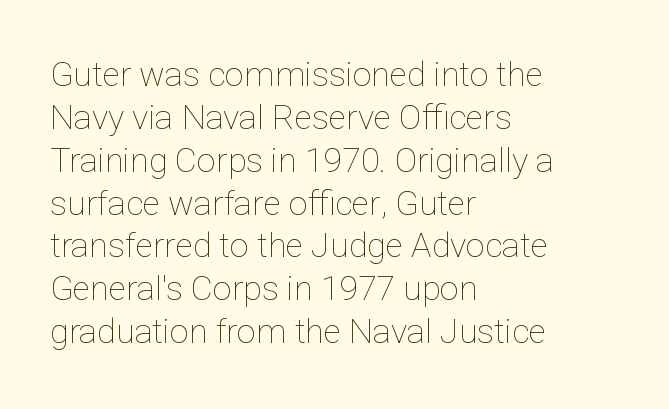
Lines of text with bare space underneath. Counters stay open thanks to moderate or lighter strokes. The leading is moderate, giving the passage an even texture. Characters follow at the spacing the type designer built in. Every row of glyphs begins at an identical x-position on the left.
